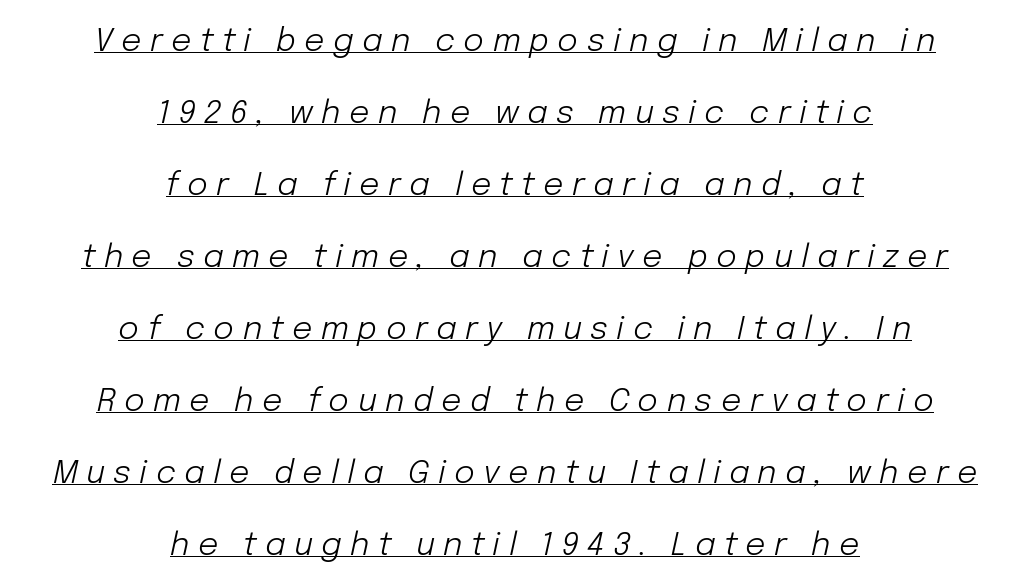
{"italic": "yes", "lean": "right", "slant_degrees": 12, "bold": "no", "weight": "light", "width": "normal", "stroke_contrast": "low", "x_height": "medium", "monospaced": "no", "underline": "yes", "align": "center", "line_spacing": "loose", "line_spacing_ratio": 2.25, "letter_spacing": "wide", "letter_spacing_em": 0.26, "glyph_px": 32}
